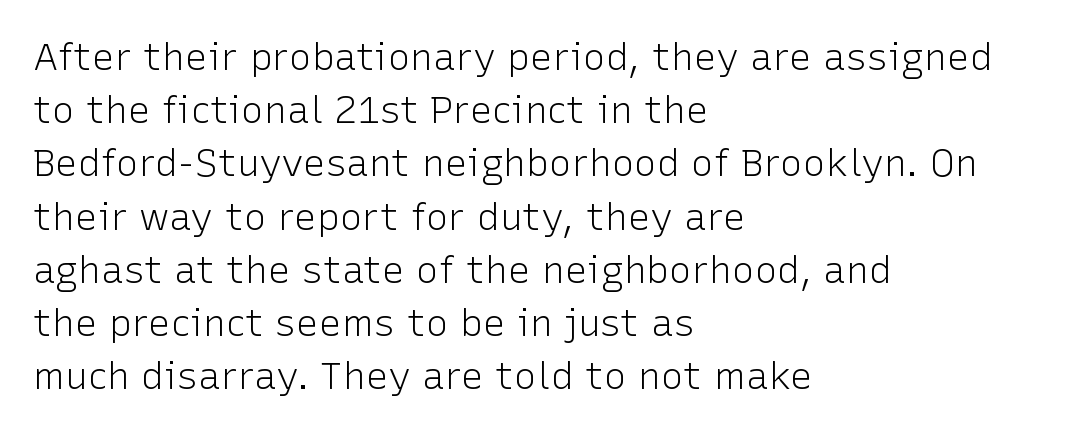
The image shows 38 px light sans-serif type, upright; set left-aligned, normal line spacing (1.4x), normal letter spacing, not underlined; low stroke contrast and a medium x-height.
